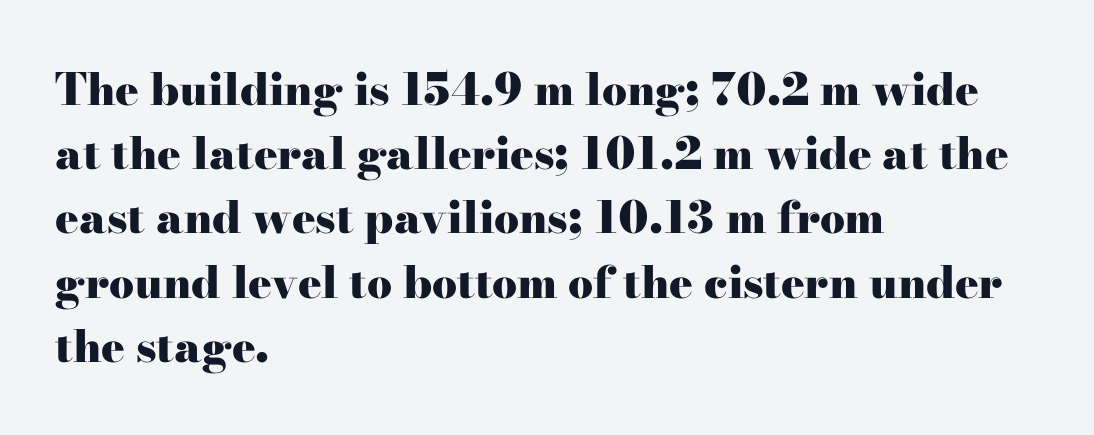
The image shows 44 px heavy, wide serif type, upright; set left-aligned, normal line spacing (1.46x), normal letter spacing, not underlined; high stroke contrast and a small x-height.
